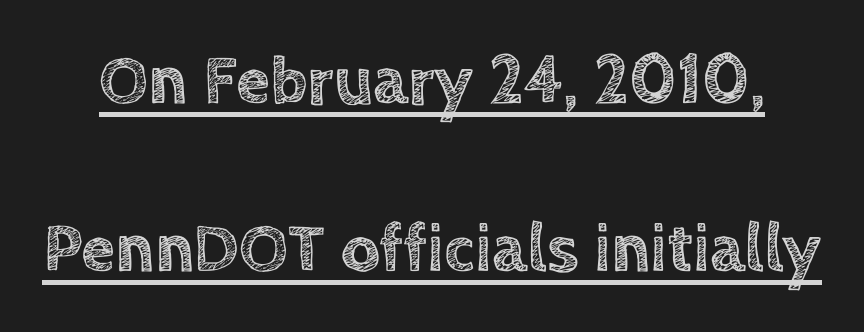
Q: Is the text italic (slanted)? A: No, it is upright.
Q: Is the text underlined? A: Yes.
Q: Is the spacing between letters normal or unusually wide? A: Normal.
Q: Is the spacing between lines tight, normal or loose? A: Loose.
Q: Width (condensed, normal, or wide)? A: Normal.
Q: x-height? A: Large.
Q: Monospaced? A: No.
